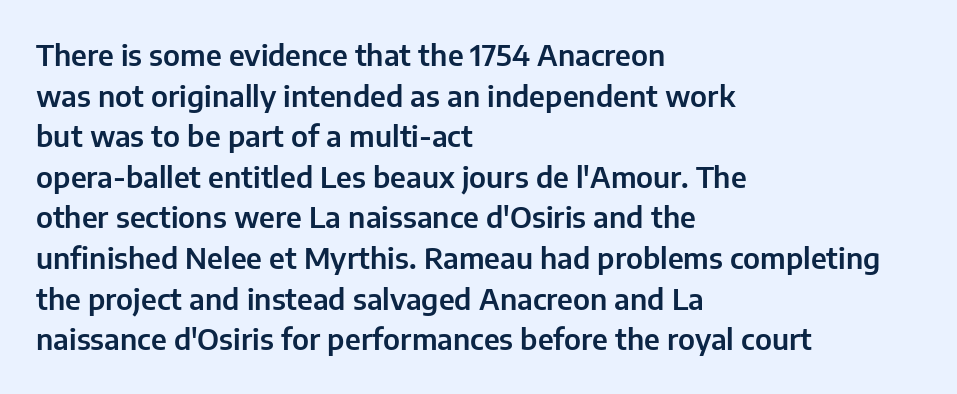
Casual observation: everything's shoved over to the left. Short note: letters normally spaced. Rule under the text: the space is simply empty. Reading down the column, the eye jumps a familiar distance to each next line. Note the varied advance widths — an 'i' is clearly narrower than an 'm'. This sample uses an upright cut, with every glyph sitting square on the baseline.
